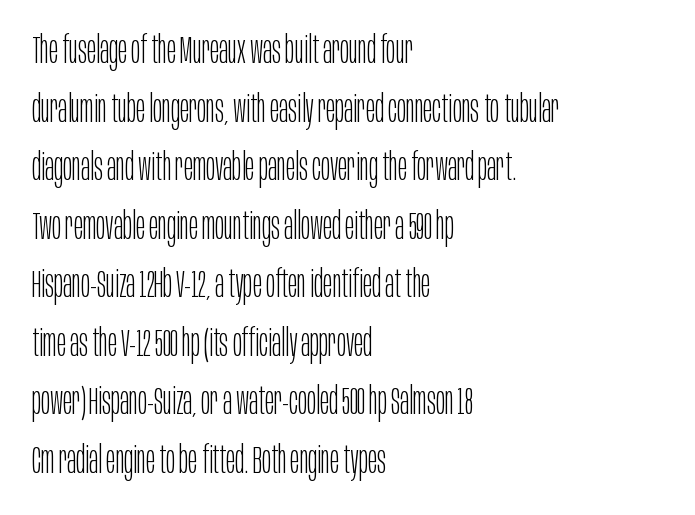
Q: Is the text bold? A: No.
Q: Is the text italic (slanted)? A: No, it is upright.
Q: Is the typeface a serif or a sans-serif typeface? A: Sans-serif.
Q: Is the text underlined? A: No.
Q: How is the paragraph aligned? A: Left-aligned.
Q: Is the spacing between letters normal or unusually wide? A: Normal.
Q: Is the spacing between lines tight, normal or loose? A: Normal.
Q: Width (condensed, normal, or wide)? A: Condensed.
Q: Stroke contrast? A: Low.
Q: x-height? A: Large.
Q: Monospaced? A: No.
